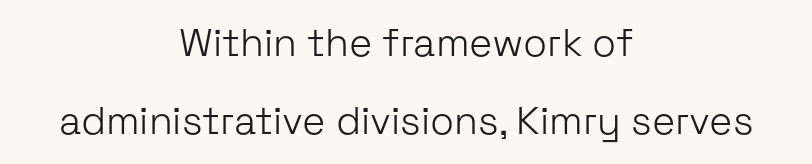
{"serif": "no", "italic": "no", "bold": "no", "weight": "light", "width": "normal", "stroke_contrast": "low", "x_height": "medium", "monospaced": "no", "underline": "no", "align": "center", "line_spacing": "loose", "line_spacing_ratio": 2.01, "letter_spacing": "normal", "letter_spacing_em": 0.0, "glyph_px": 39}
